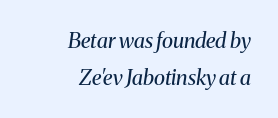
Reading down the block, your eye finds every line finishing at a fixed right position. Beneath every word, the page is bare. The strokes carry an ordinary text weight at most. Spacing between characters is what you'd get straight out of the box. Emphasis-style slanted type is in use.
